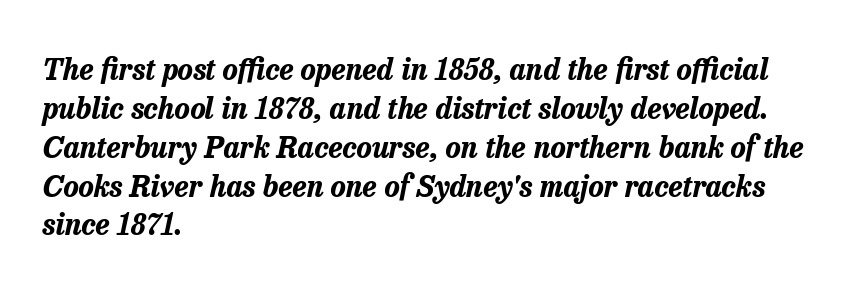
The image shows 29 px bold type, italic (leaning right); set left-aligned, normal line spacing (1.34x), normal letter spacing, not underlined; low stroke contrast and a medium x-height.
